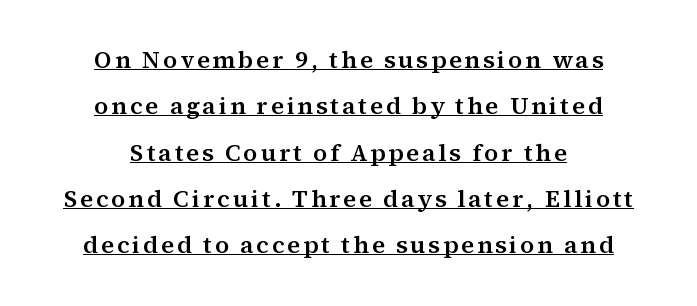
Which margin do the lines hug? Neither — every line sits in the middle. Successive baselines arrive slowly, with a big drop between each. Underlining? Definitely there. It's the straight-up-and-down kind of type.
